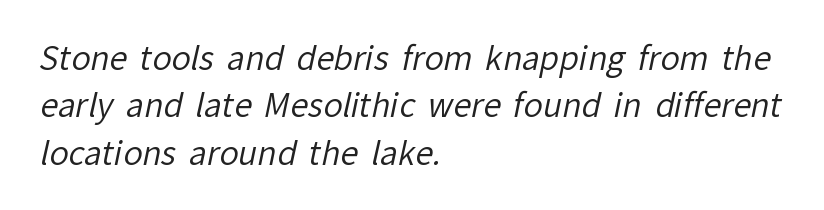
{"serif": "no", "bold": "no", "weight": "regular", "width": "normal", "stroke_contrast": "low", "x_height": "medium", "monospaced": "no", "underline": "no", "align": "left", "line_spacing": "normal", "line_spacing_ratio": 1.48, "letter_spacing": "normal", "letter_spacing_em": 0.0, "glyph_px": 32}
